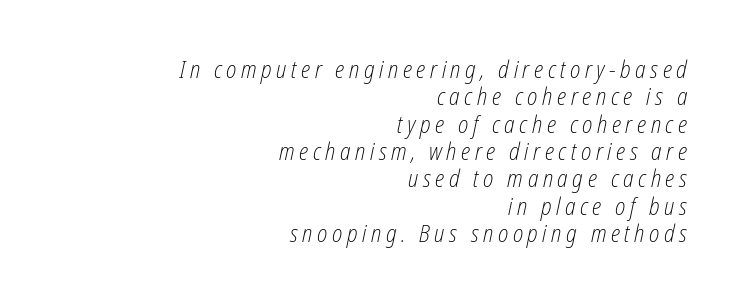
Q: Is the text bold? A: No.
Q: Is the text italic (slanted)? A: Yes, it leans right by about 12 degrees.
Q: Is the text underlined? A: No.
Q: How is the paragraph aligned? A: Right-aligned.
Q: Is the spacing between lines tight, normal or loose? A: Tight.
